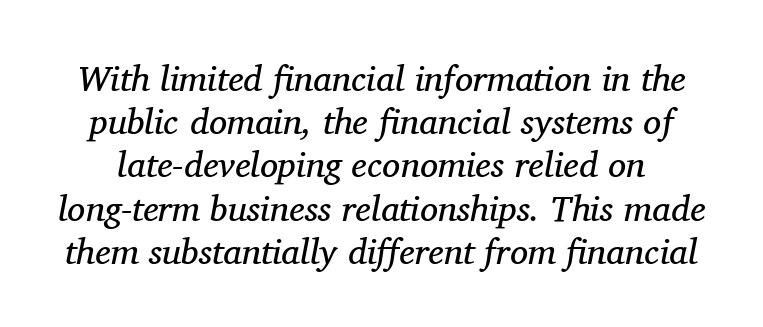
{"serif": "yes", "italic": "yes", "lean": "right", "slant_degrees": 11, "bold": "no", "weight": "regular", "width": "normal", "stroke_contrast": "medium", "x_height": "medium", "monospaced": "no", "underline": "no", "line_spacing_ratio": 1.2, "letter_spacing": "normal", "letter_spacing_em": 0.0, "glyph_px": 36}
